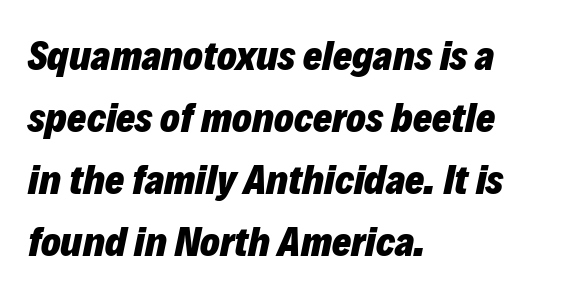
The image shows 41 px heavy type, italic (leaning right); set left-aligned, normal line spacing (1.51x), normal letter spacing, not underlined; low stroke contrast and a medium x-height.
